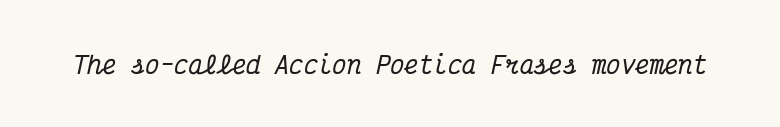
Q: Is the text italic (slanted)? A: Yes, it leans right by about 12 degrees.
Q: Is the text underlined? A: No.
Q: Is the spacing between letters normal or unusually wide? A: Normal.
